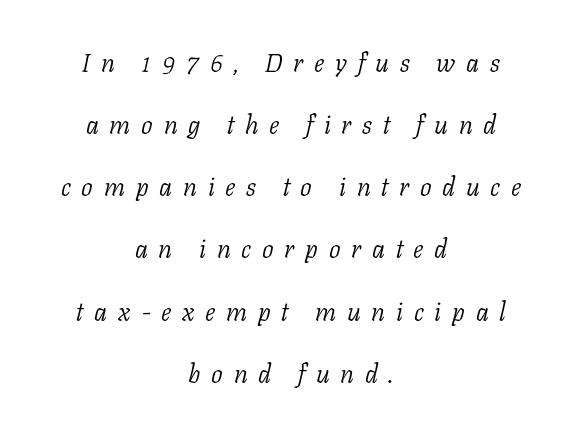
The image shows 26 px text type, italic (leaning right); set centered, loose line spacing (2.39x), unusually wide letter spacing (+0.41 em), not underlined.
